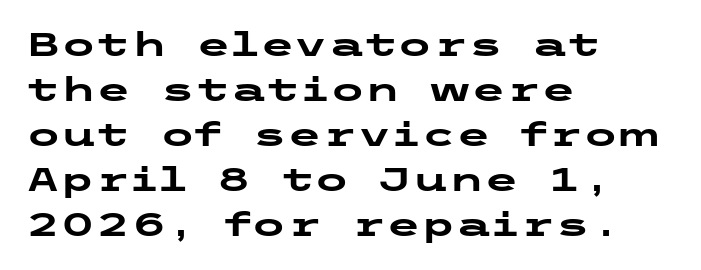
These lines sit exactly where default settings would place them. Descenders hang freely into open space. Students, note that the glyphs here touch the page at normal intervals. The rendering uses a bold face; every stroke is thick and dark.
